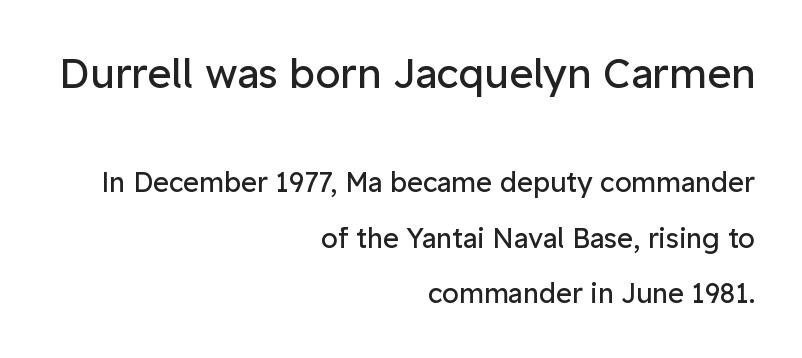
{"serif": "no", "italic": "no", "bold": "no", "weight": "regular", "width": "normal", "stroke_contrast": "low", "x_height": "medium", "monospaced": "no", "underline": "no", "align": "right", "line_spacing": "loose", "line_spacing_ratio": 2.07, "letter_spacing": "normal", "letter_spacing_em": 0.0, "larger_block": "first", "size_ratio": 1.52, "glyph_px": 41}
